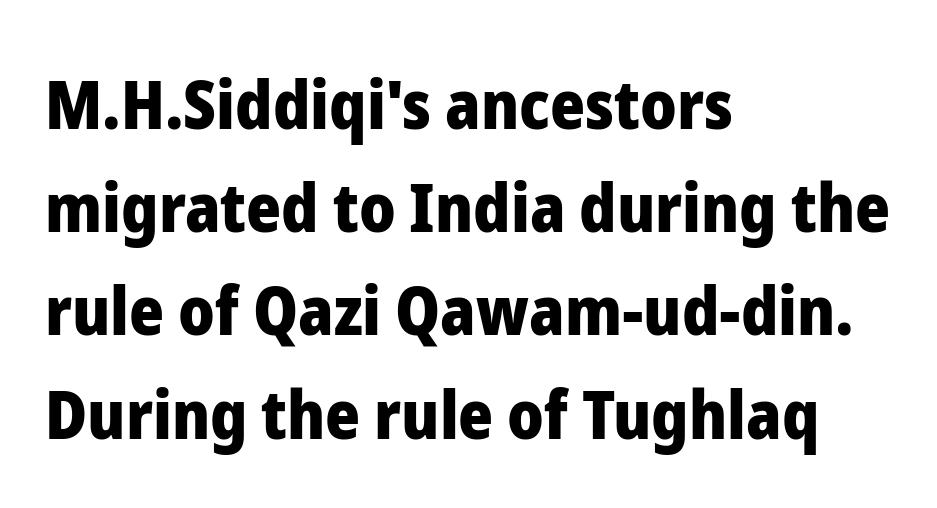
Q: Is the text bold? A: Yes.
Q: Is the text italic (slanted)? A: No, it is upright.
Q: Is the typeface a serif or a sans-serif typeface? A: Sans-serif.
Q: Is the text underlined? A: No.
Q: How is the paragraph aligned? A: Left-aligned.
Q: Is the spacing between letters normal or unusually wide? A: Normal.
Q: Is the spacing between lines tight, normal or loose? A: Normal.
Q: Width (condensed, normal, or wide)? A: Normal.
Q: Stroke contrast? A: Low.
Q: x-height? A: Medium.
Q: Monospaced? A: No.
